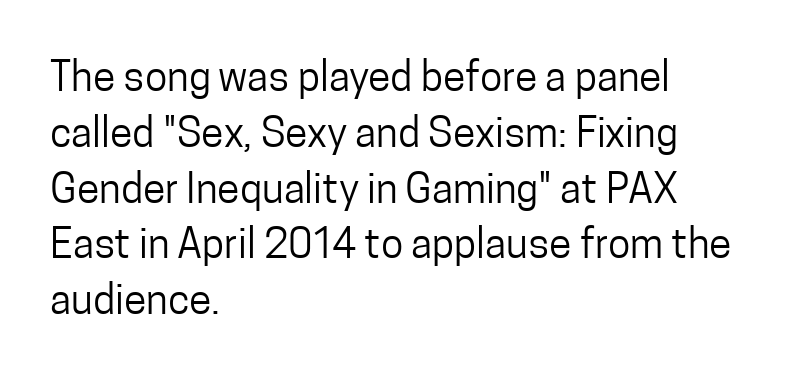
{"serif": "no", "italic": "no", "bold": "no", "weight": "regular", "width": "condensed", "stroke_contrast": "low", "x_height": "medium", "monospaced": "no", "underline": "no", "align": "left", "line_spacing": "normal", "line_spacing_ratio": 1.36, "letter_spacing": "normal", "letter_spacing_em": 0.0, "glyph_px": 41}
